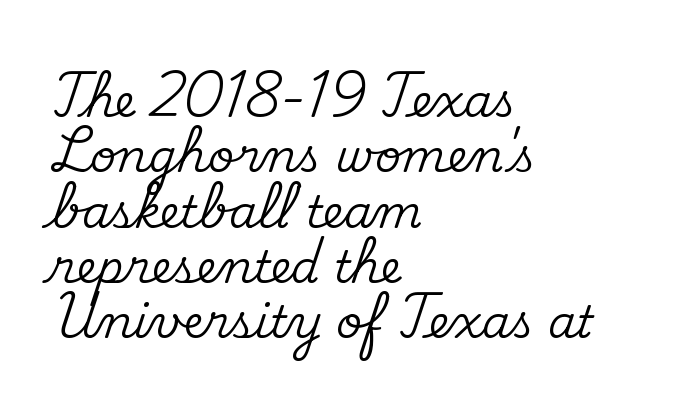
{"width": "normal", "stroke_contrast": "medium", "x_height": "small", "monospaced": "no", "underline": "no", "align": "left", "line_spacing_ratio": 1.23, "letter_spacing": "normal", "letter_spacing_em": 0.0, "glyph_px": 45}
